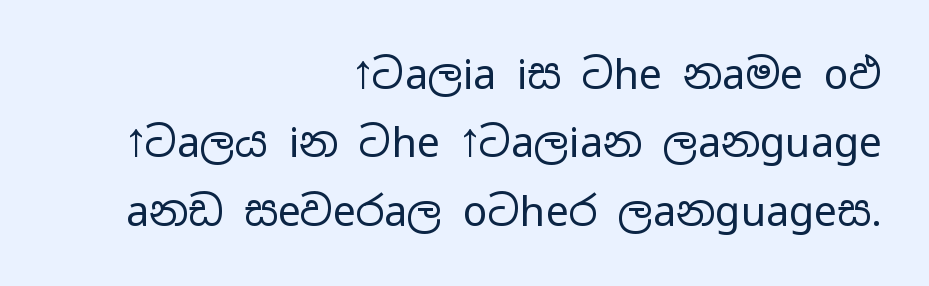
The glyphs are unaccompanied by any horizontal stroke below them. Successive baselines arrive at the customary interval. The lettering stays uniformly vertical, giving the passage a roman look. The letterforms sit shoulder to shoulder at normal distance.
